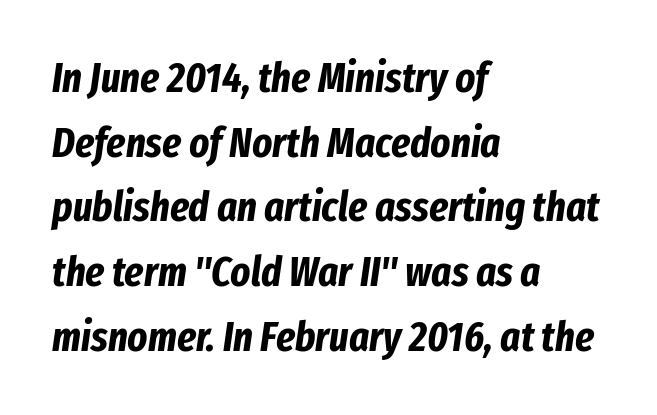
The image shows 42 px bold, condensed type, italic (leaning right); set left-aligned, normal line spacing (1.54x), normal letter spacing, not underlined; low stroke contrast and a medium x-height.
